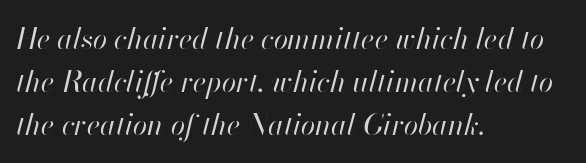
Q: Is the text bold? A: No.
Q: Is the text italic (slanted)? A: Yes, it leans right by about 13 degrees.
Q: Is the text underlined? A: No.
Q: How is the paragraph aligned? A: Left-aligned.
Q: Is the spacing between letters normal or unusually wide? A: Normal.
Q: Is the spacing between lines tight, normal or loose? A: Normal.
Q: Width (condensed, normal, or wide)? A: Normal.
Q: Stroke contrast? A: High.
Q: x-height? A: Small.
Q: Monospaced? A: No.
